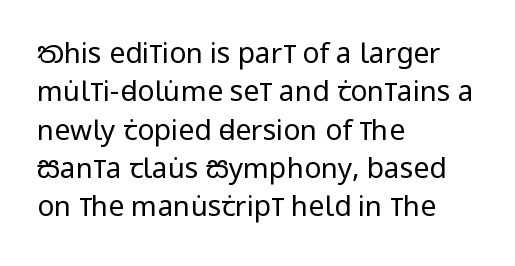
Q: Is the text bold? A: No.
Q: Is the text italic (slanted)? A: No, it is upright.
Q: Is the typeface a serif or a sans-serif typeface? A: Sans-serif.
Q: Is the text underlined? A: No.
Q: How is the paragraph aligned? A: Left-aligned.
Q: Is the spacing between letters normal or unusually wide? A: Normal.
Q: Is the spacing between lines tight, normal or loose? A: Normal.
Q: Width (condensed, normal, or wide)? A: Condensed.
Q: Stroke contrast? A: Low.
Q: x-height? A: Large.
Q: Monospaced? A: No.
